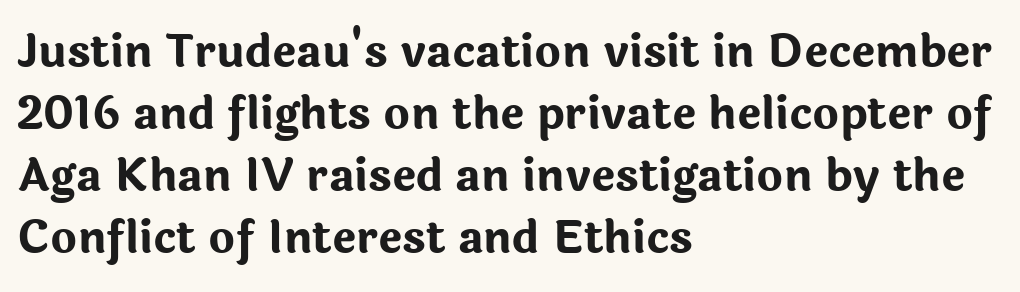
Q: Is the text bold? A: Yes.
Q: Is the text italic (slanted)? A: No, it is upright.
Q: Is the typeface a serif or a sans-serif typeface? A: Sans-serif.
Q: Is the text underlined? A: No.
Q: How is the paragraph aligned? A: Left-aligned.
Q: Is the spacing between letters normal or unusually wide? A: Normal.
Q: Is the spacing between lines tight, normal or loose? A: Normal.
Q: Width (condensed, normal, or wide)? A: Normal.
Q: Stroke contrast? A: Low.
Q: x-height? A: Medium.
Q: Monospaced? A: No.
